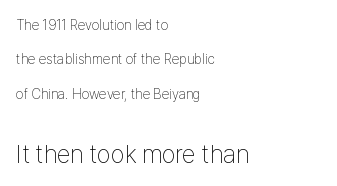
Q: Is the text bold? A: No.
Q: Is the text italic (slanted)? A: No, it is upright.
Q: Is the text underlined? A: No.
Q: How is the paragraph aligned? A: Left-aligned.
Q: Is the spacing between letters normal or unusually wide? A: Normal.
Q: Is the spacing between lines tight, normal or loose? A: Loose.
Q: Which block of text is set in a larger size, the first (top) or the second (bottom)? A: The second (bottom) one.
